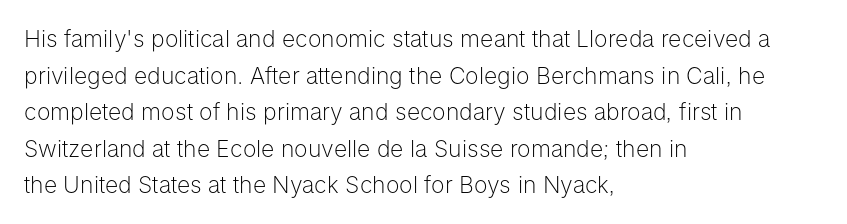
{"italic": "no", "bold": "no", "underline": "no", "align": "left", "line_spacing": "normal", "line_spacing_ratio": 1.59, "letter_spacing": "normal", "letter_spacing_em": 0.0, "glyph_px": 23}
